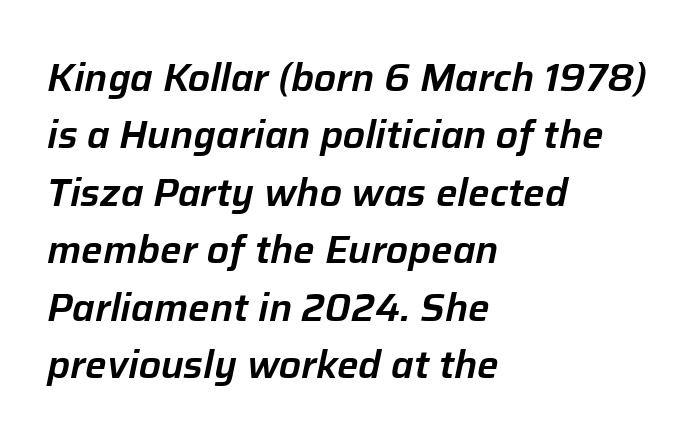
Q: Is the text italic (slanted)? A: Yes, it leans right by about 12 degrees.
Q: Is the text underlined? A: No.
Q: How is the paragraph aligned? A: Left-aligned.
Q: Is the spacing between letters normal or unusually wide? A: Normal.
Q: Is the spacing between lines tight, normal or loose? A: Normal.
Q: Width (condensed, normal, or wide)? A: Normal.
Q: Stroke contrast? A: Low.
Q: x-height? A: Medium.
Q: Monospaced? A: No.
